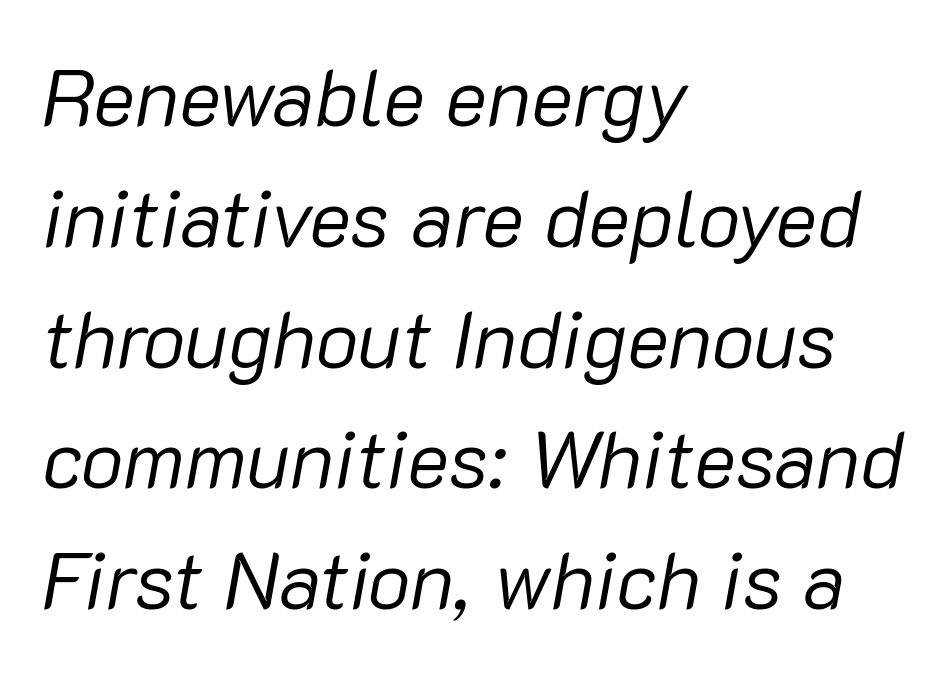
{"italic": "yes", "lean": "right", "slant_degrees": 10, "bold": "no", "weight": "regular", "width": "normal", "stroke_contrast": "low", "x_height": "medium", "monospaced": "no", "underline": "no", "align": "left", "line_spacing": "normal", "line_spacing_ratio": 1.51, "letter_spacing": "normal", "letter_spacing_em": 0.0, "glyph_px": 80}
